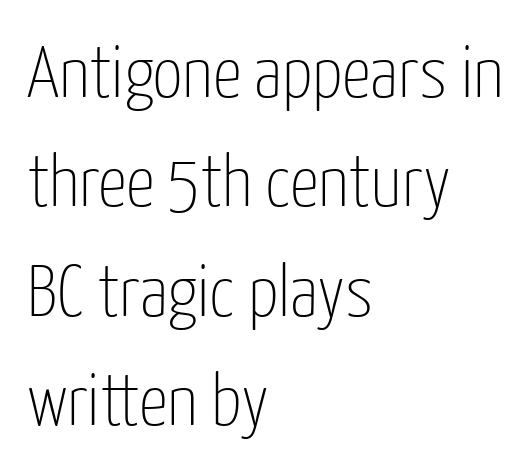
{"serif": "no", "italic": "no", "bold": "no", "weight": "thin", "width": "condensed", "stroke_contrast": "low", "x_height": "medium", "monospaced": "no", "underline": "no", "align": "left", "line_spacing": "normal", "line_spacing_ratio": 1.5, "letter_spacing": "normal", "letter_spacing_em": 0.0, "glyph_px": 73}
